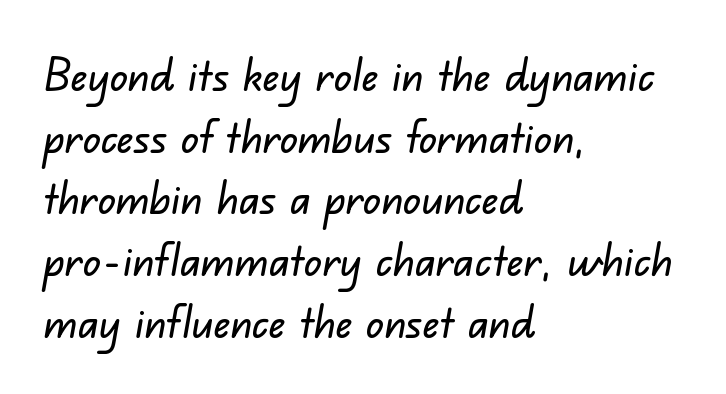
{"serif": "no", "width": "normal", "stroke_contrast": "low", "x_height": "small", "monospaced": "no", "underline": "no", "align": "left", "line_spacing": "normal", "line_spacing_ratio": 1.37, "letter_spacing": "normal", "letter_spacing_em": 0.0, "glyph_px": 45}
